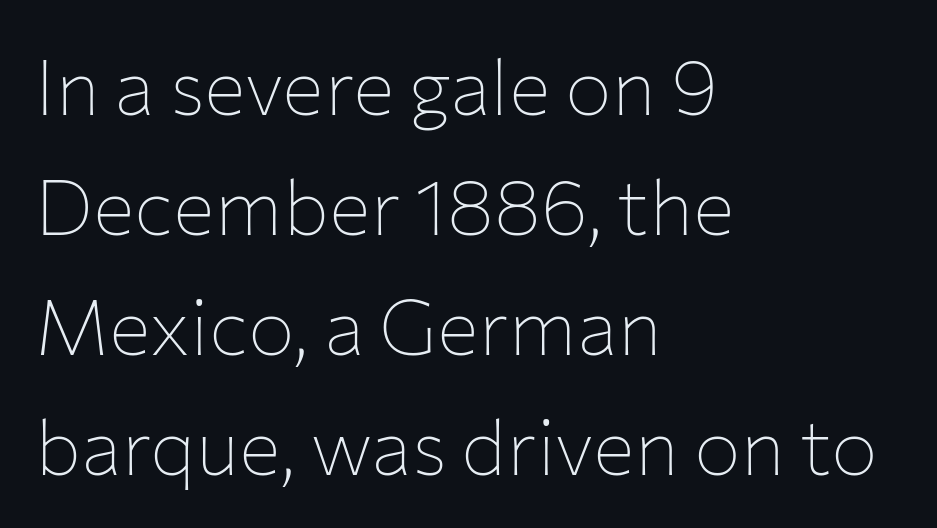
The image shows 78 px thin sans-serif type, upright; set left-aligned, normal line spacing (1.54x), normal letter spacing, not underlined; low stroke contrast and a medium x-height.
